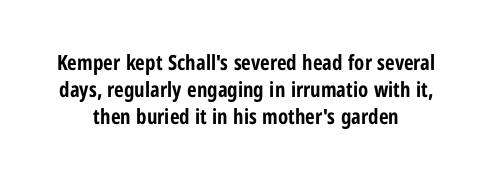
{"italic": "no", "bold": "yes", "underline": "no", "align": "center", "line_spacing": "normal", "line_spacing_ratio": 1.29, "letter_spacing": "normal", "letter_spacing_em": 0.0, "glyph_px": 21}
